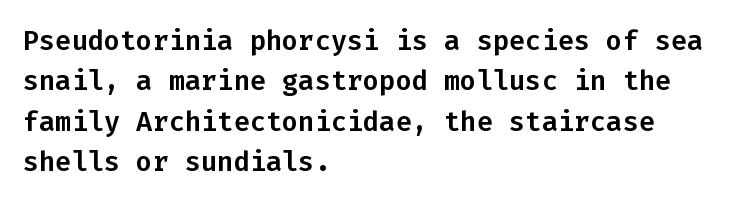
No italicization has been applied; the sample stays upright. This block has exactly the height ordinary leading produces. Students, note that the glyphs here touch the page at normal intervals. Typeset ragged right — the left edge is the straight one.
